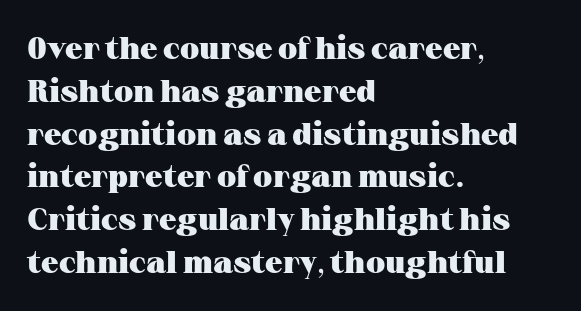
Caption: bold face, heavy strokes. The letters advance in unequal steps, a hallmark of proportional type. Is there any slant? The stems are plumb. The face used here is seriffed, in the tradition of book romans.
